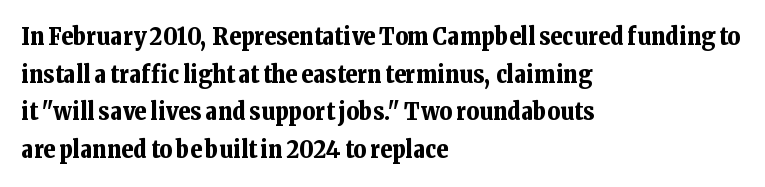
The image shows 24 px bold type, upright; set left-aligned, normal line spacing (1.57x), normal letter spacing, not underlined.
